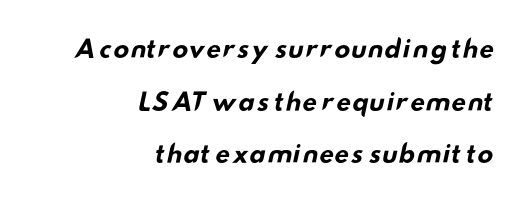
The area under the type is left untouched. The passage shown has conventional tracking throughout. Horizontal bands of white between lines are thick stripes. Students, this is bold: see how much ink each stroke carries.
